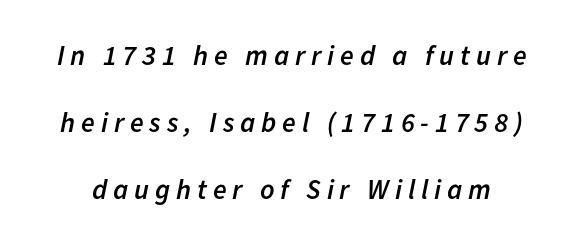
Unmarked baselines from the first word to the last. The leading is generous, giving the passage an open texture. Students, this is semibold: more ink than regular, less than bold. Is the type slanted? Yes — the strokes lean at a clear angle. Each word looks stretched out because of the extra space between its letters.
